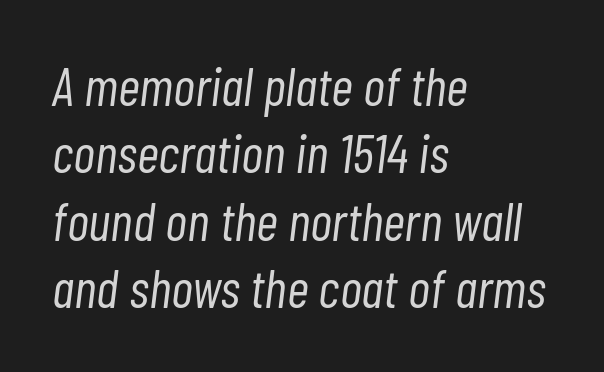
{"italic": "yes", "lean": "right", "slant_degrees": 7, "bold": "no", "weight": "light", "width": "condensed", "stroke_contrast": "low", "x_height": "medium", "monospaced": "no", "underline": "no", "align": "left", "line_spacing": "normal", "line_spacing_ratio": 1.25, "letter_spacing": "normal", "letter_spacing_em": 0.0, "glyph_px": 54}
